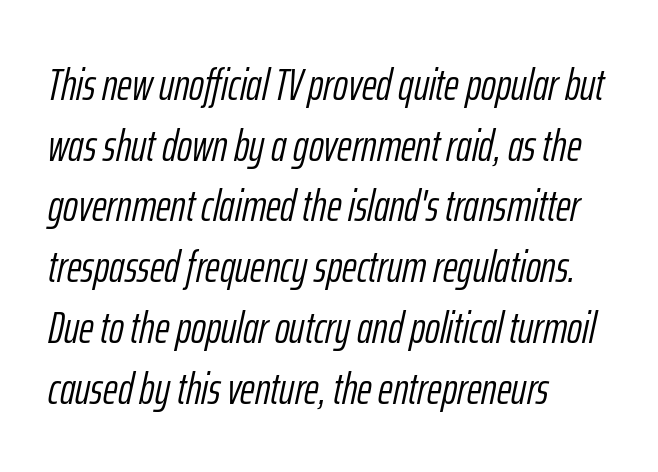
Q: Is the text bold? A: No.
Q: Is the text italic (slanted)? A: Yes, it leans right by about 12 degrees.
Q: Is the text underlined? A: No.
Q: How is the paragraph aligned? A: Left-aligned.
Q: Is the spacing between letters normal or unusually wide? A: Normal.
Q: Is the spacing between lines tight, normal or loose? A: Normal.
Q: Width (condensed, normal, or wide)? A: Condensed.
Q: Stroke contrast? A: Low.
Q: x-height? A: Medium.
Q: Monospaced? A: No.
